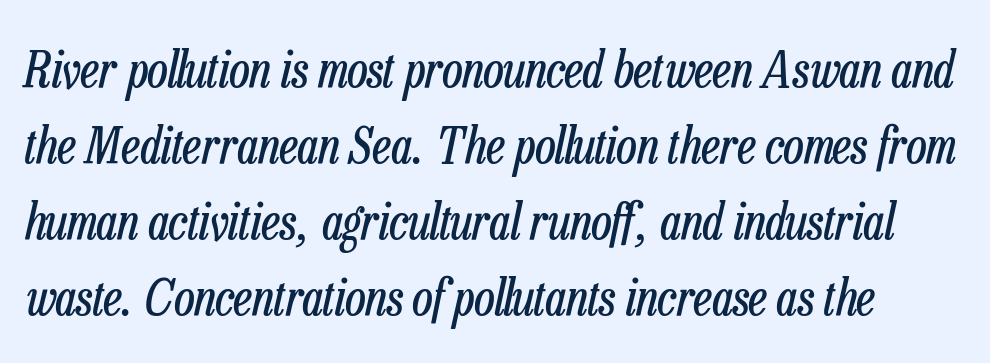
Q: Is the text bold? A: No.
Q: Is the text italic (slanted)? A: Yes, it leans right by about 13 degrees.
Q: Is the text underlined? A: No.
Q: Is the spacing between letters normal or unusually wide? A: Normal.
Q: Is the spacing between lines tight, normal or loose? A: Normal.
Q: Width (condensed, normal, or wide)? A: Condensed.
Q: Stroke contrast? A: Low.
Q: x-height? A: Medium.
Q: Monospaced? A: No.
